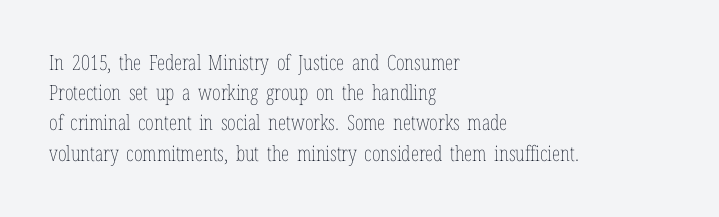
Regarding leading, the lines here are spaced in the standard way. Underline: absent. A classic flush-left, rag-right setting is used for this passage. Every character sits straight up, as roman type does.
